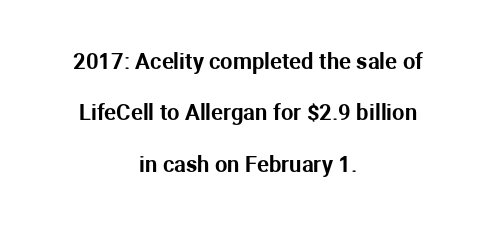
The image shows 22 px text type, upright; set centered, loose line spacing (2.33x), normal letter spacing, not underlined.
